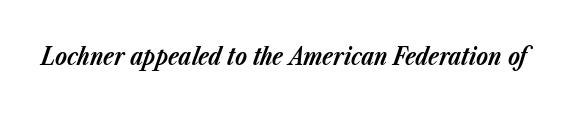
The font's italic variant was chosen for this text. The rendering uses a bold face; every stroke is thick and dark. Default kerning and tracking; the words read as compact shapes. Descender tails drop into unmarked territory.
